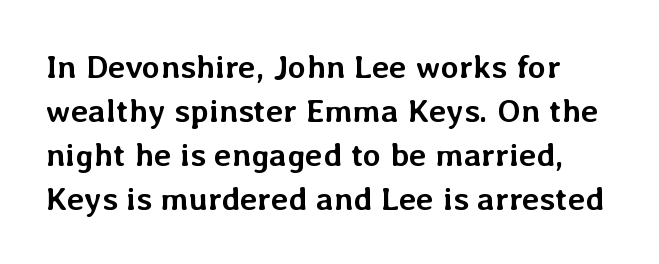
There is no visible air inserted between adjacent glyphs. Regular leading. Here the designer chose a conventional face with non-uniform glyph widths. Each row of text sits above clean, open space.
